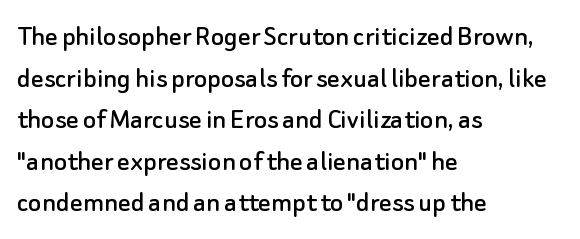
Casual observation: everything's shoved over to the left. Descenders hang freely into open space. The type family on display is of the sans-serif kind. In terms of posture, this sample is upright. Note the varied advance widths — an 'i' is clearly narrower than an 'm'. The line texture is even and compact thanks to regular tracking.
